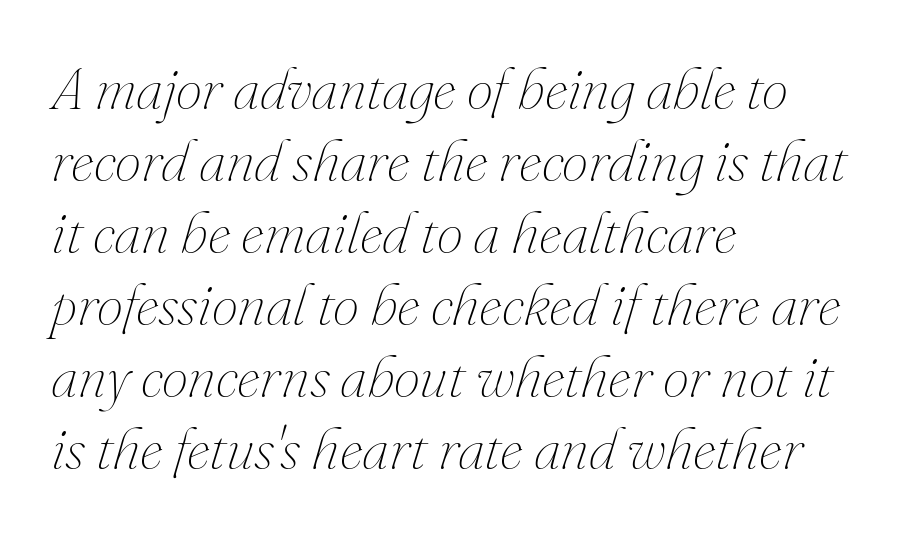
The image shows 59 px thin type, italic (leaning right); set left-aligned, line spacing 1.22x, normal letter spacing, not underlined; medium stroke contrast and a small x-height.
